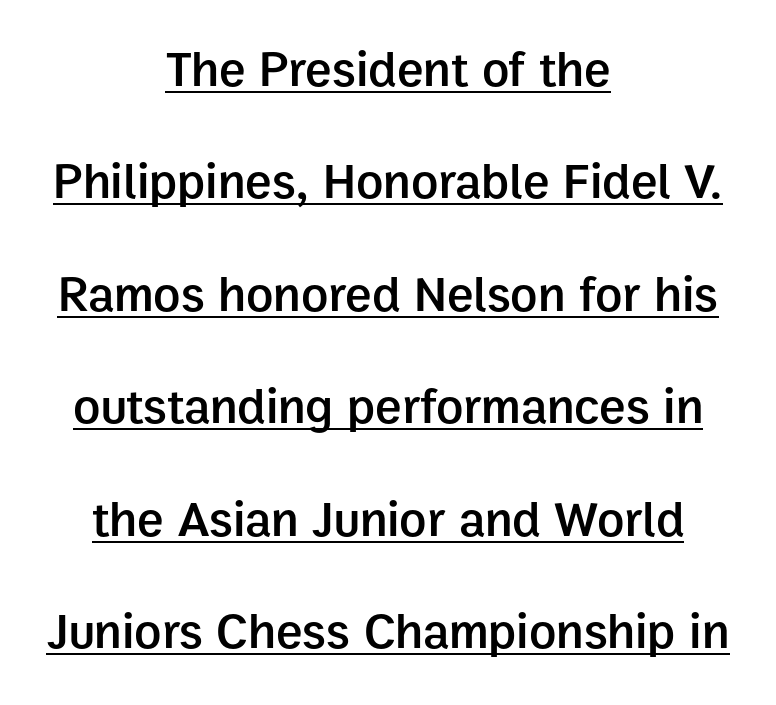
The image shows 50 px semibold sans-serif type, upright; set centered, loose line spacing (2.25x), normal letter spacing, underlined; low stroke contrast and a medium x-height.
